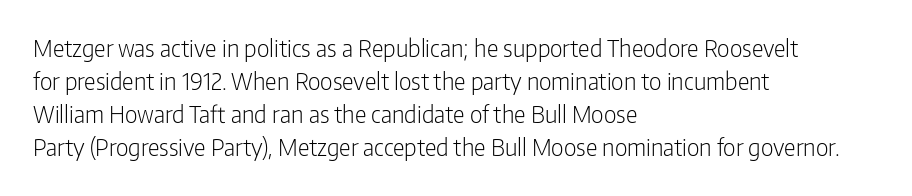
{"italic": "no", "bold": "no", "underline": "no", "align": "left", "line_spacing": "normal", "line_spacing_ratio": 1.44, "letter_spacing": "normal", "letter_spacing_em": 0.0, "glyph_px": 23}
